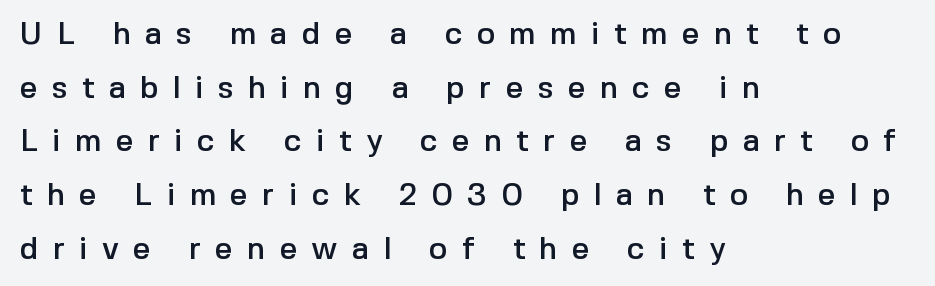
{"serif": "no", "italic": "no", "width": "normal", "x_height": "medium", "monospaced": "no", "underline": "no", "align": "left", "line_spacing_ratio": 1.73, "letter_spacing": "wide", "letter_spacing_em": 0.46, "glyph_px": 31}
